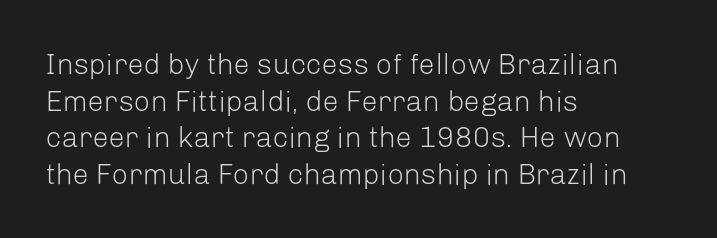
{"serif": "no", "italic": "no", "bold": "no", "weight": "light", "width": "normal", "stroke_contrast": "low", "x_height": "medium", "monospaced": "no", "underline": "no", "align": "left", "line_spacing": "normal", "line_spacing_ratio": 1.26, "letter_spacing": "normal", "letter_spacing_em": 0.0, "glyph_px": 29}
